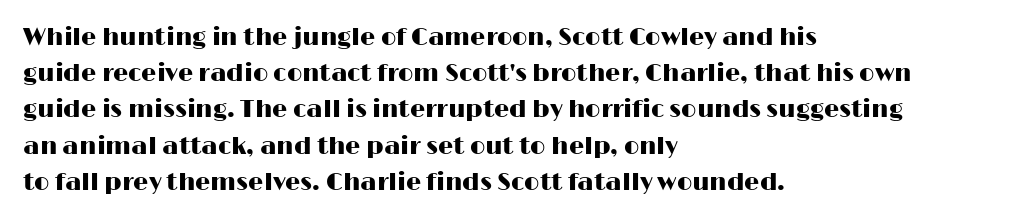
The image shows 24 px text type, upright; set left-aligned, normal line spacing (1.51x), normal letter spacing, not underlined.
